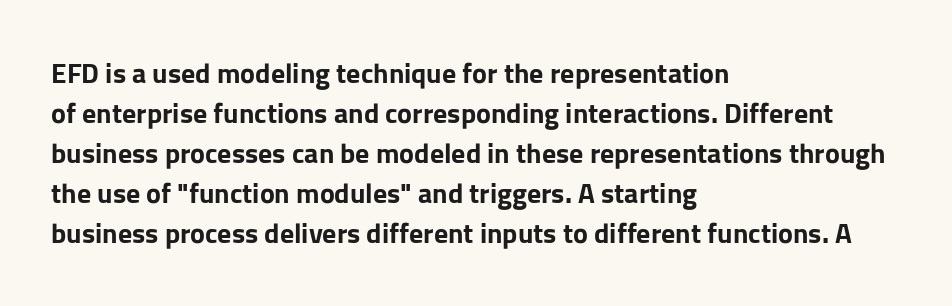
{"serif": "no", "italic": "no", "bold": "yes", "weight": "bold", "width": "normal", "stroke_contrast": "low", "x_height": "medium", "monospaced": "no", "underline": "no", "align": "left", "line_spacing": "normal", "line_spacing_ratio": 1.43, "letter_spacing": "normal", "letter_spacing_em": 0.0, "glyph_px": 28}
